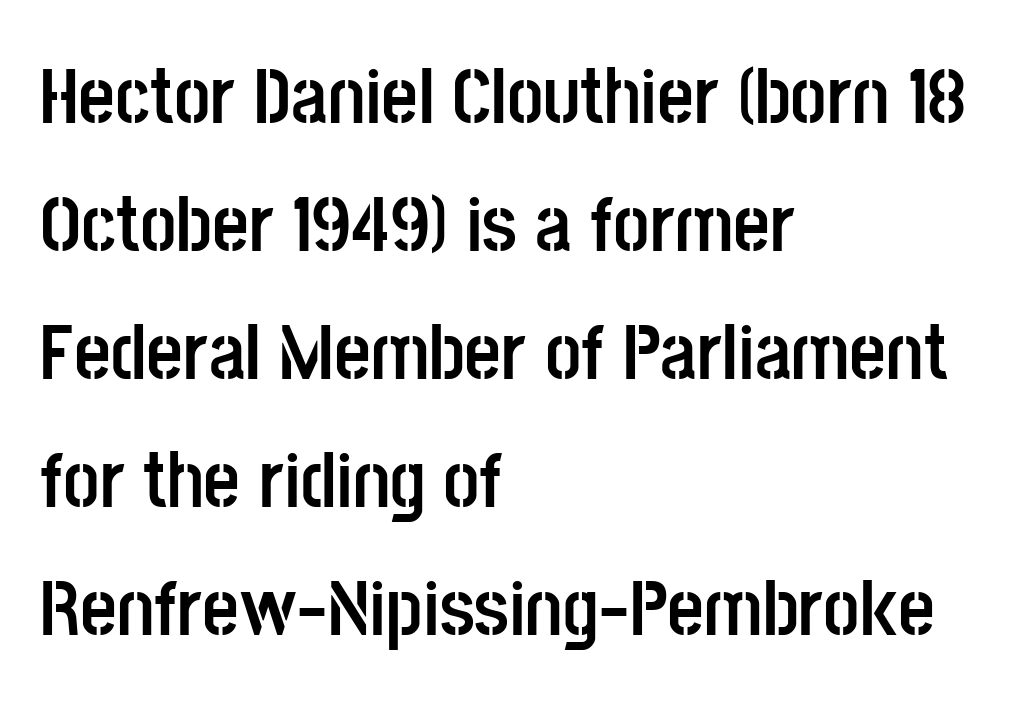
The image shows 80 px semibold, condensed sans-serif type, upright; set left-aligned, normal line spacing (1.6x), normal letter spacing, not underlined; low stroke contrast and a large x-height.
